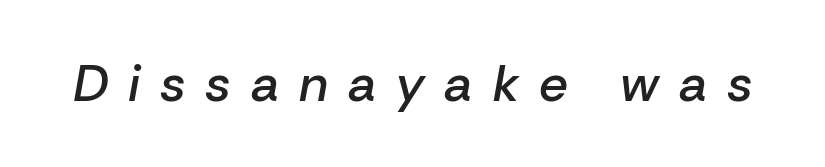
The image shows 51 px semibold type, italic (leaning right); set unusually wide letter spacing (+0.39 em), not underlined; low stroke contrast and a medium x-height.
